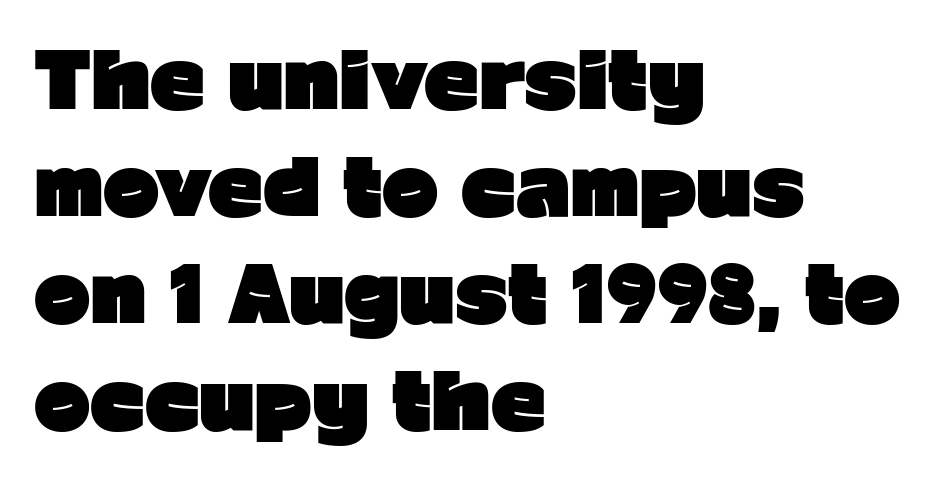
The image shows 76 px heavy sans-serif type, upright; set left-aligned, normal line spacing (1.41x), normal letter spacing, not underlined; low stroke contrast and a medium x-height.
